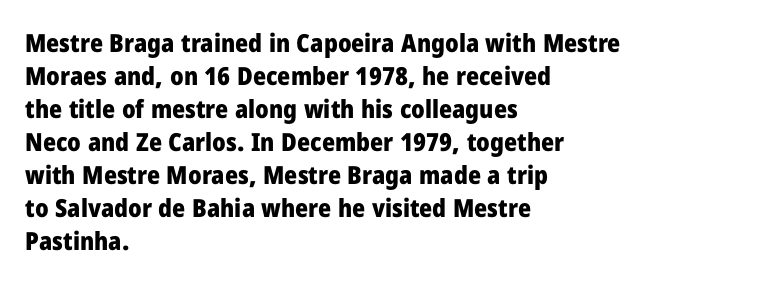
The image shows 25 px bold type, upright; set left-aligned, normal line spacing (1.32x), normal letter spacing, not underlined.
